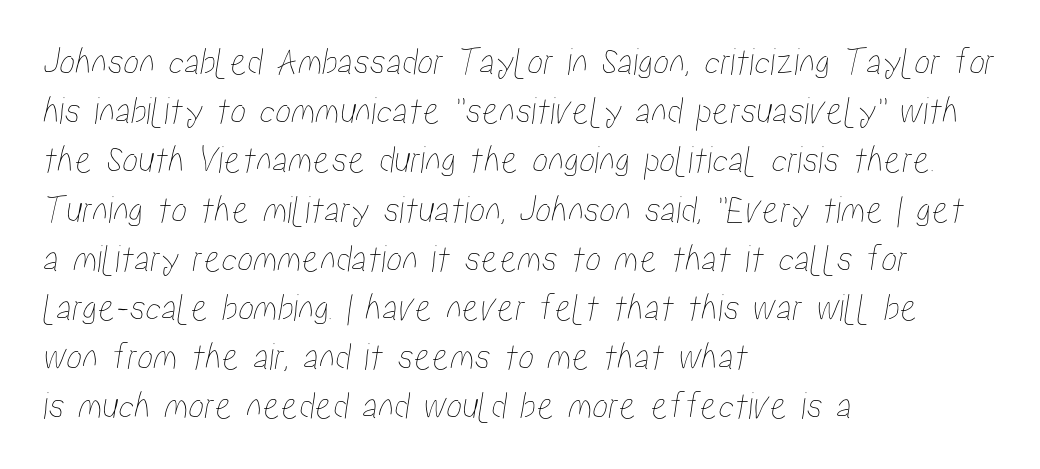
These lines are set flush left with a ragged right edge. Glance below the letters and you will spot only blank space. The rendering keeps characters at their native spacing. Varying glyph widths throughout — classic text-font behaviour.
